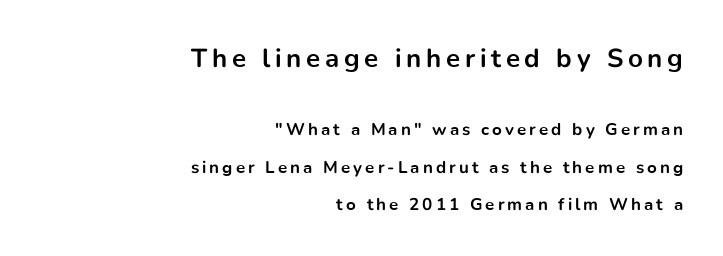
{"italic": "no", "bold": "yes", "underline": "no", "align": "right", "line_spacing": "loose", "line_spacing_ratio": 2.18, "larger_block": "first", "size_ratio": 1.53, "glyph_px": 26}
